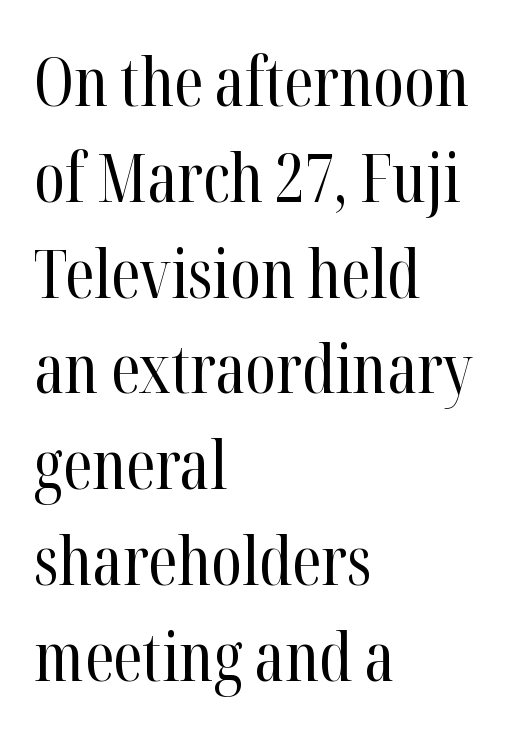
Where is the straight margin? On the left. Each word holds together tightly as a unit, with standard inter-letter gaps. The letters advance in unequal steps, a hallmark of proportional type. Underline: absent.
